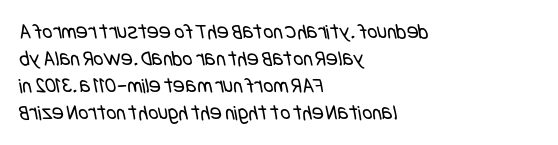
The image shows 22 px text type; set left-aligned, line spacing 1.23x, normal letter spacing, not underlined.
